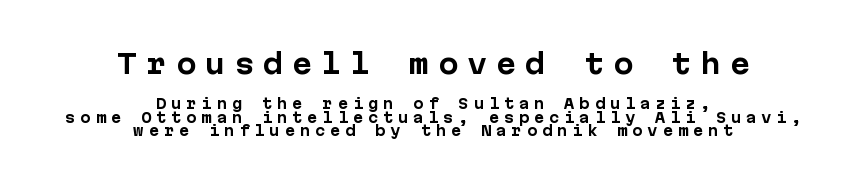
Does extra space separate the letters? Yes, quite a lot of it. Notice how the passage keeps no hard edge, just a central spine. Italic? Not at all — the glyphs are vertical. In terms of weight, the rendering is a true, heavy bold. Regarding leading, the lines here are crowded together. The words here are not underlined.
